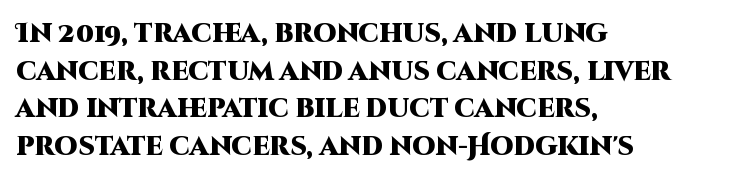
On the weight axis this lands at bold, roughly 700. Words float on clear page, feet unadorned. Interline gaps are of average width in this sample. The rendering keeps characters at their native spacing. In terms of posture, this sample is upright.
